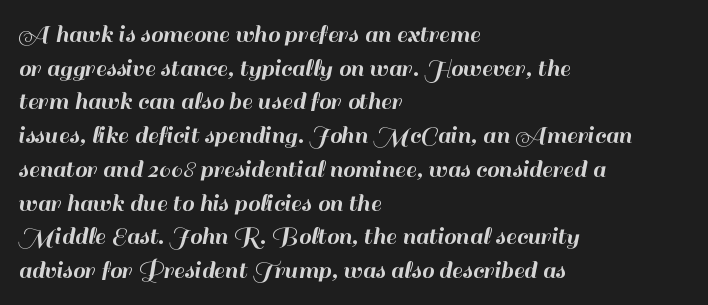
Q: Is the text italic (slanted)? A: Yes.
Q: Is the text underlined? A: No.
Q: How is the paragraph aligned? A: Left-aligned.
Q: Is the spacing between letters normal or unusually wide? A: Normal.
Q: Is the spacing between lines tight, normal or loose? A: Normal.
